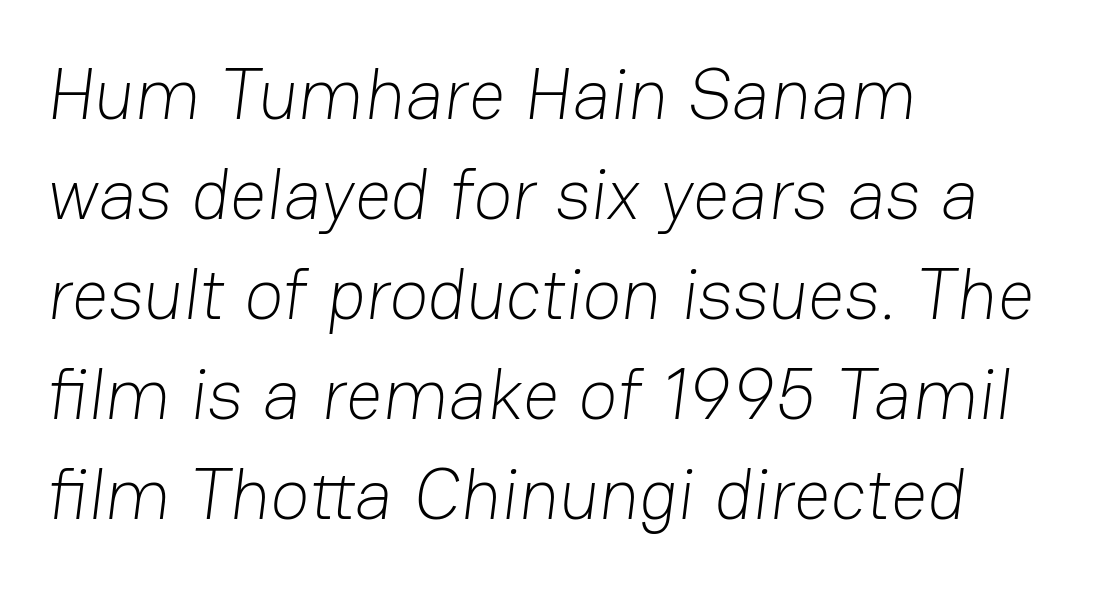
{"serif": "no", "bold": "no", "weight": "light", "width": "normal", "stroke_contrast": "low", "x_height": "medium", "monospaced": "no", "underline": "no", "align": "left", "line_spacing": "normal", "line_spacing_ratio": 1.39, "letter_spacing": "normal", "letter_spacing_em": 0.0, "glyph_px": 72}
